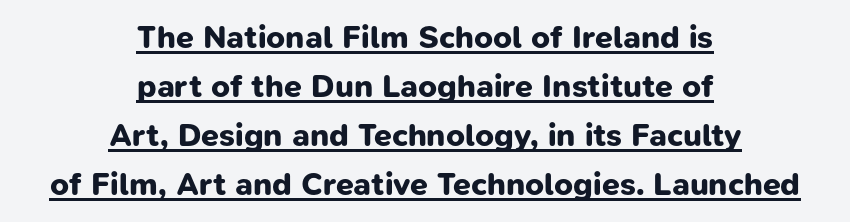
A baseline rule has been typeset under these characters. Inter-character spacing is left at the font's built-in metrics. Think of a printed novel: that variable character pitch is what you see here. Letterform terminals end flat and unadorned throughout the passage. Students, observe: this is what conventionally led text looks like. Notice how thick the strokes are: this is what a full bold looks like.
